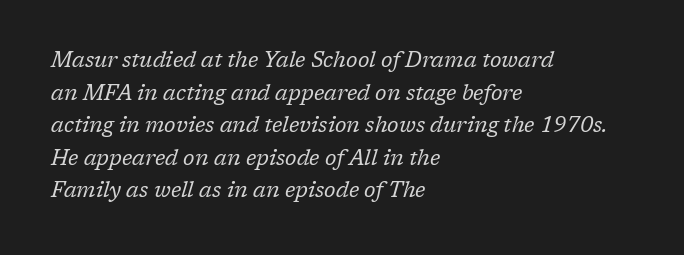
Q: Is the text bold? A: No.
Q: Is the text italic (slanted)? A: Yes, it leans right by about 17 degrees.
Q: Is the text underlined? A: No.
Q: How is the paragraph aligned? A: Left-aligned.
Q: Is the spacing between letters normal or unusually wide? A: Normal.
Q: Is the spacing between lines tight, normal or loose? A: Normal.
